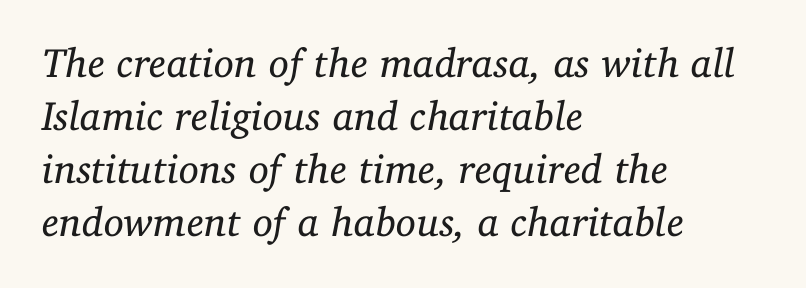
The image shows 41 px regular-weight serif type, italic (leaning right); set left-aligned, normal line spacing (1.29x), normal letter spacing, not underlined; low stroke contrast and a medium x-height.
